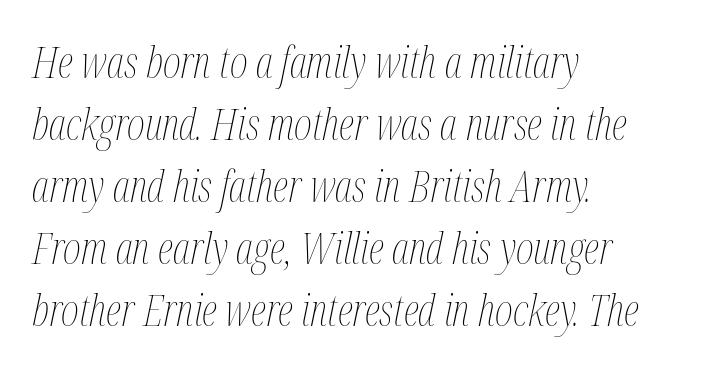
Q: Is the text bold? A: No.
Q: Is the text italic (slanted)? A: Yes, it leans right by about 12 degrees.
Q: Is the text underlined? A: No.
Q: How is the paragraph aligned? A: Left-aligned.
Q: Is the spacing between letters normal or unusually wide? A: Normal.
Q: Is the spacing between lines tight, normal or loose? A: Normal.
Q: Width (condensed, normal, or wide)? A: Condensed.
Q: Stroke contrast? A: Medium.
Q: x-height? A: Medium.
Q: Monospaced? A: No.
